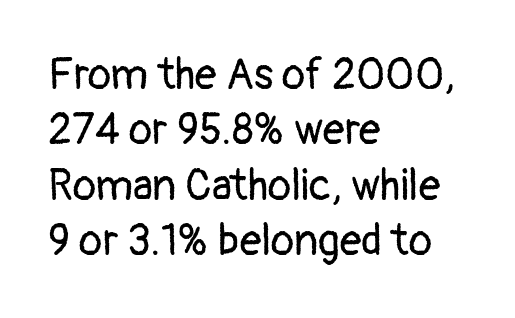
Q: Is the text bold? A: No.
Q: Is the text italic (slanted)? A: No, it is upright.
Q: Is the typeface a serif or a sans-serif typeface? A: Sans-serif.
Q: Is the text underlined? A: No.
Q: How is the paragraph aligned? A: Left-aligned.
Q: Is the spacing between letters normal or unusually wide? A: Normal.
Q: Is the spacing between lines tight, normal or loose? A: Normal.
Q: Width (condensed, normal, or wide)? A: Normal.
Q: Stroke contrast? A: Low.
Q: x-height? A: Medium.
Q: Monospaced? A: No.
